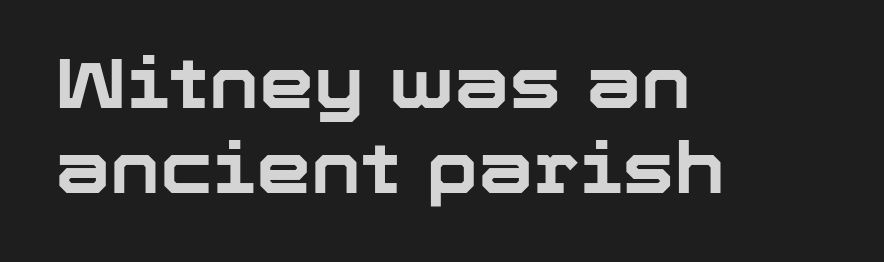
The image shows 70 px bold sans-serif type, upright; set left-aligned, line spacing 1.21x, normal letter spacing, not underlined; low stroke contrast and a medium x-height.
